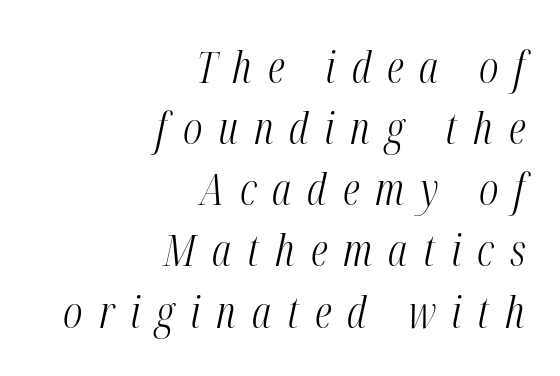
The image shows 44 px light, condensed type, italic (leaning right); set right-aligned, normal line spacing (1.39x), unusually wide letter spacing (+0.36 em), not underlined; medium stroke contrast and a medium x-height.
